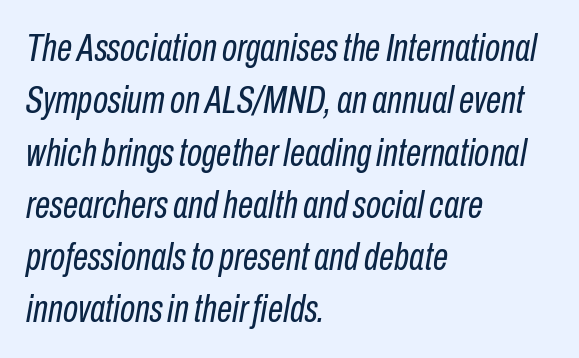
These lines stack with their left ends in a neat column. The letters are slanted; this is an italic face. Varying glyph widths throughout — classic text-font behaviour. This rendering leaves character spacing at its baseline value.
